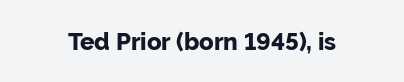
Q: Is the text italic (slanted)? A: No, it is upright.
Q: Is the text underlined? A: No.
Q: Is the spacing between letters normal or unusually wide? A: Normal.
